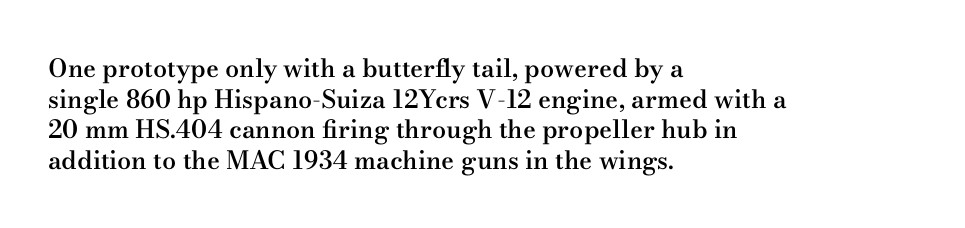
{"italic": "no", "bold": "semi", "underline": "no", "align": "left", "line_spacing_ratio": 1.23, "letter_spacing": "normal", "letter_spacing_em": 0.0, "glyph_px": 25}
